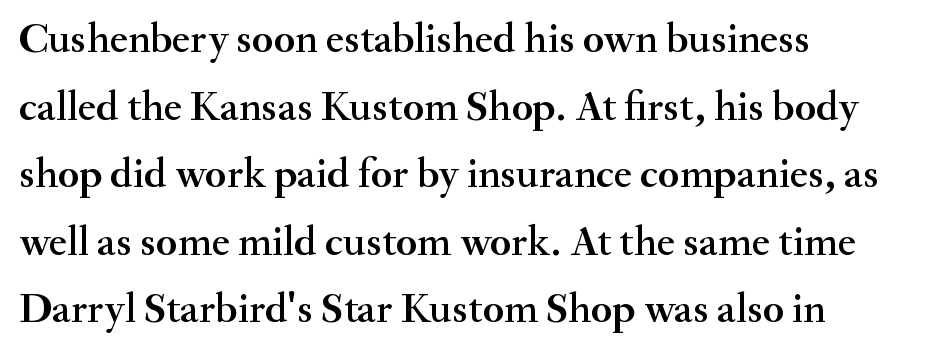
Q: Is the text italic (slanted)? A: No, it is upright.
Q: Is the typeface a serif or a sans-serif typeface? A: Serif.
Q: Is the text underlined? A: No.
Q: How is the paragraph aligned? A: Left-aligned.
Q: Is the spacing between letters normal or unusually wide? A: Normal.
Q: Is the spacing between lines tight, normal or loose? A: Normal.
Q: Width (condensed, normal, or wide)? A: Normal.
Q: Stroke contrast? A: Medium.
Q: x-height? A: Small.
Q: Monospaced? A: No.
